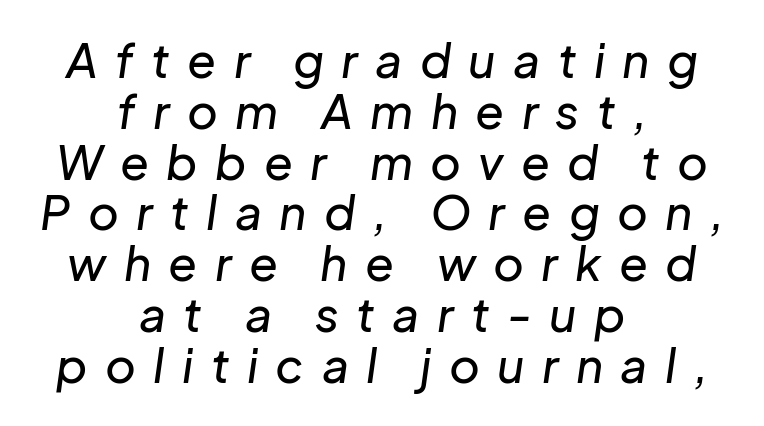
The paragraph shown floats in the horizontal middle. Spacing verdict: proportional, widths tailored to each character. The gap between lines stays unmarked. Quick note: interline space is minimal. The text carries the slant typical of an italic or oblique font. The letters are spread apart with noticeably loose tracking.
